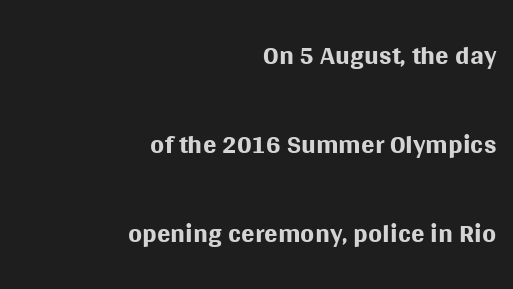
The image shows 40 px regular-weight sans-serif type, upright; set right-aligned, loose line spacing (2.23x), normal letter spacing, not underlined; medium stroke contrast and a large x-height.
